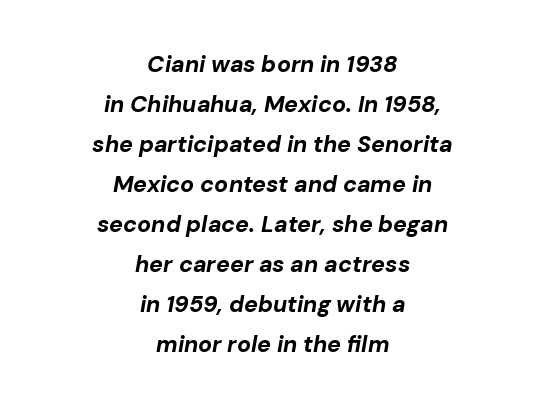
Q: Is the text bold? A: Yes.
Q: Is the text italic (slanted)? A: Yes, it leans right by about 10 degrees.
Q: Is the text underlined? A: No.
Q: How is the paragraph aligned? A: Centered.
Q: Is the spacing between letters normal or unusually wide? A: Normal.
